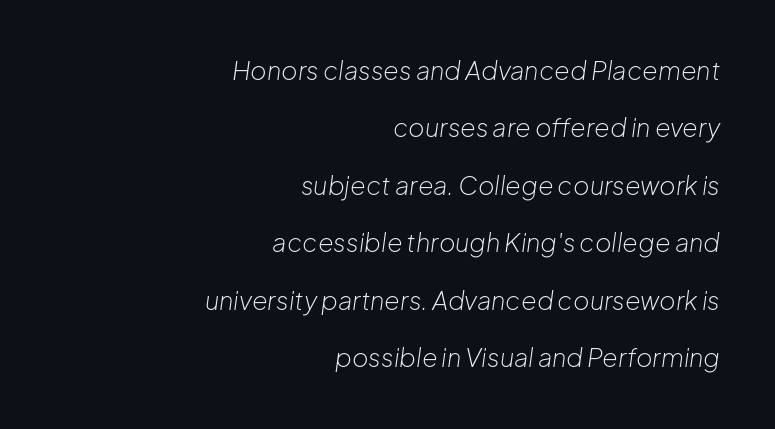
Clear beneath every line of the passage. Compared with typical body copy, the letter spacing here is the same. The font sits on the lighter half of the weight spectrum, regular included. Compared with a flush-left layout, this one pins lines to the opposite, right side. Looking at the ascenders, they clearly lean.
